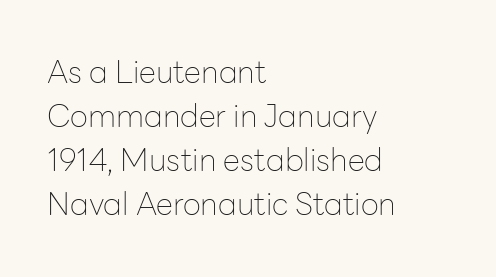
Q: Is the text bold? A: No.
Q: Is the text italic (slanted)? A: No, it is upright.
Q: Is the typeface a serif or a sans-serif typeface? A: Sans-serif.
Q: Is the text underlined? A: No.
Q: How is the paragraph aligned? A: Left-aligned.
Q: Is the spacing between letters normal or unusually wide? A: Normal.
Q: Is the spacing between lines tight, normal or loose? A: Normal.
Q: Width (condensed, normal, or wide)? A: Normal.
Q: Stroke contrast? A: Low.
Q: x-height? A: Medium.
Q: Monospaced? A: No.
